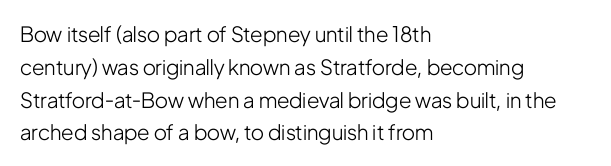
The image shows 21 px text type, upright; set left-aligned, normal line spacing (1.56x), normal letter spacing, not underlined.
